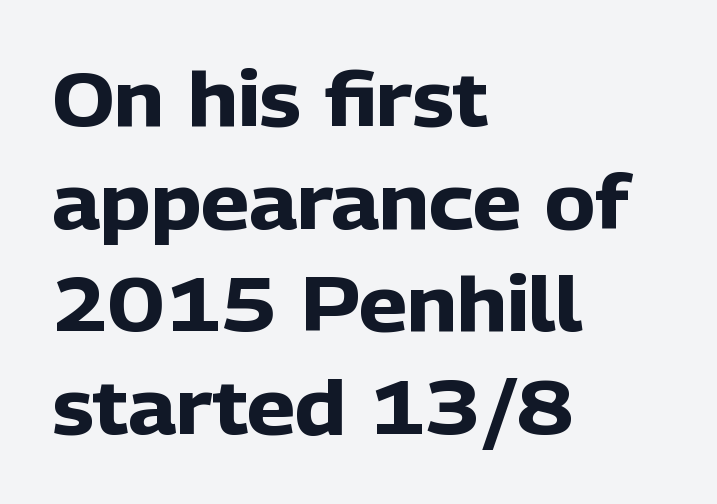
{"serif": "no", "italic": "no", "bold": "yes", "weight": "heavy", "width": "normal", "stroke_contrast": "low", "x_height": "medium", "monospaced": "no", "underline": "no", "align": "left", "line_spacing": "normal", "line_spacing_ratio": 1.35, "letter_spacing": "normal", "letter_spacing_em": 0.0, "glyph_px": 76}
